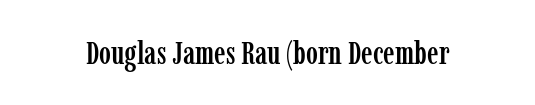
The image shows 32 px condensed serif type, upright; set normal letter spacing, not underlined; low stroke contrast and a medium x-height.
